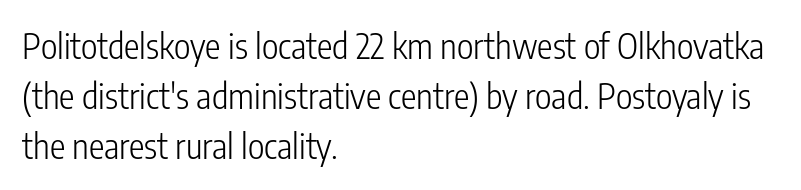
{"serif": "no", "italic": "no", "bold": "no", "weight": "light", "width": "condensed", "stroke_contrast": "low", "x_height": "medium", "monospaced": "no", "underline": "no", "align": "left", "line_spacing": "normal", "line_spacing_ratio": 1.43, "letter_spacing": "normal", "letter_spacing_em": 0.0, "glyph_px": 35}
